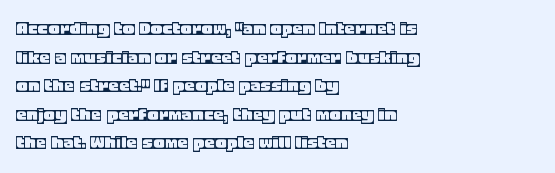
Q: Is the text italic (slanted)? A: No, it is upright.
Q: Is the text underlined? A: No.
Q: How is the paragraph aligned? A: Left-aligned.
Q: Is the spacing between letters normal or unusually wide? A: Normal.
Q: Is the spacing between lines tight, normal or loose? A: Normal.
